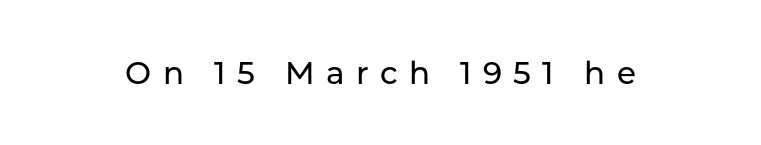
These lines are rendered in a variable-pitch font. Beneath every word, the page is bare. A typesetter would call this heavily tracked-out type. Characters remain perfectly vertical along every line. The face used here is a sans, in the tradition of grotesques and geometrics.
